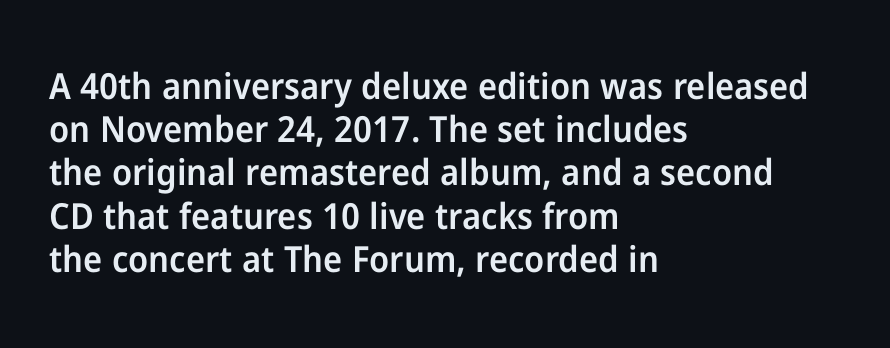
{"serif": "no", "italic": "no", "bold": "semi", "weight": "semibold", "width": "normal", "stroke_contrast": "low", "x_height": "medium", "monospaced": "no", "underline": "no", "align": "left", "line_spacing_ratio": 1.2, "letter_spacing": "normal", "letter_spacing_em": 0.0, "glyph_px": 36}
